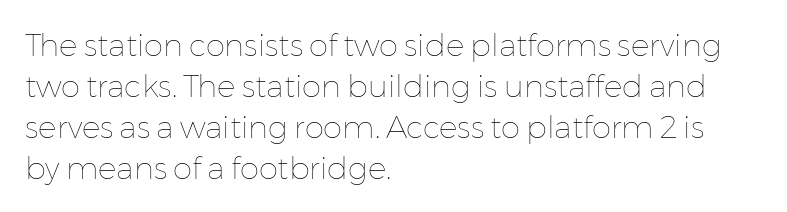
The rendering keeps characters at their native spacing. On a weight scale, this lands at 450 or below. Quick note: interline space is typical. This rendering features lettering with no underline.
